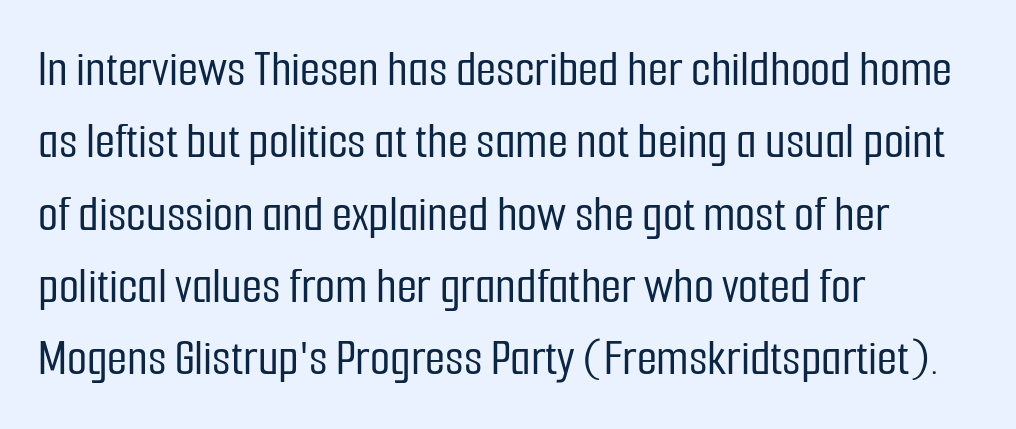
The lettering stays uniformly vertical, giving the passage a roman look. The ragged edge is on the right, which tells us the setting is flush left. This sample uses a sans-serif face. Spacing verdict: proportional, widths tailored to each character. The area under the type is left untouched. The passage shown stacks its lines at a standard gap.
